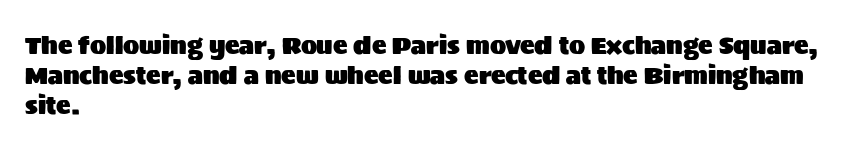
The image shows 24 px text type, upright; set left-aligned, normal line spacing (1.26x), normal letter spacing, not underlined.
